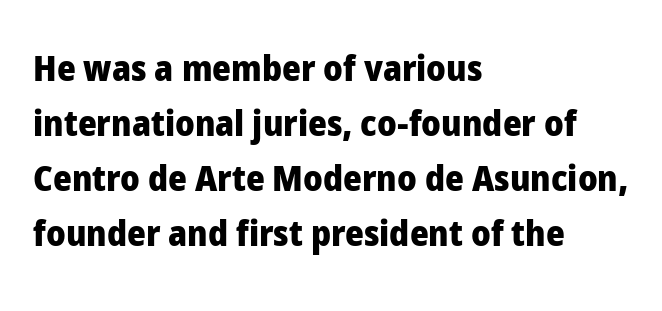
{"serif": "no", "italic": "no", "bold": "yes", "weight": "heavy", "width": "normal", "stroke_contrast": "low", "x_height": "medium", "monospaced": "no", "underline": "no", "align": "left", "line_spacing": "normal", "line_spacing_ratio": 1.53, "letter_spacing": "normal", "letter_spacing_em": 0.0, "glyph_px": 36}
